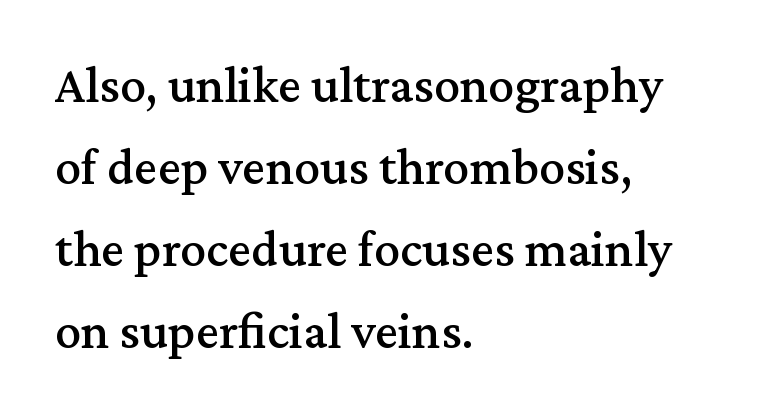
The image shows 52 px serif type, upright; set left-aligned, normal line spacing (1.58x), normal letter spacing, not underlined; medium stroke contrast and a medium x-height.
